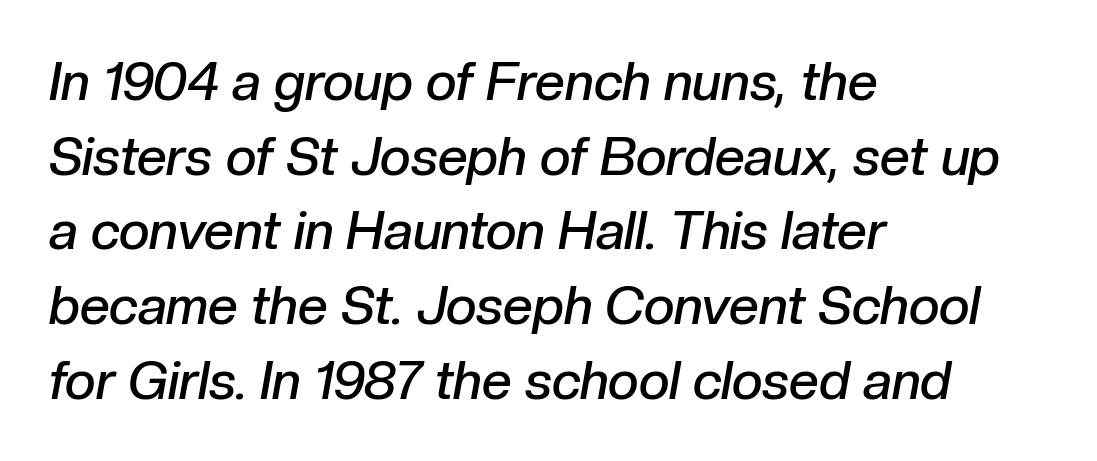
{"italic": "yes", "lean": "right", "slant_degrees": 10, "bold": "semi", "weight": "semibold", "width": "normal", "stroke_contrast": "low", "x_height": "medium", "monospaced": "no", "underline": "no", "align": "left", "line_spacing": "normal", "line_spacing_ratio": 1.41, "letter_spacing": "normal", "letter_spacing_em": 0.0, "glyph_px": 53}
